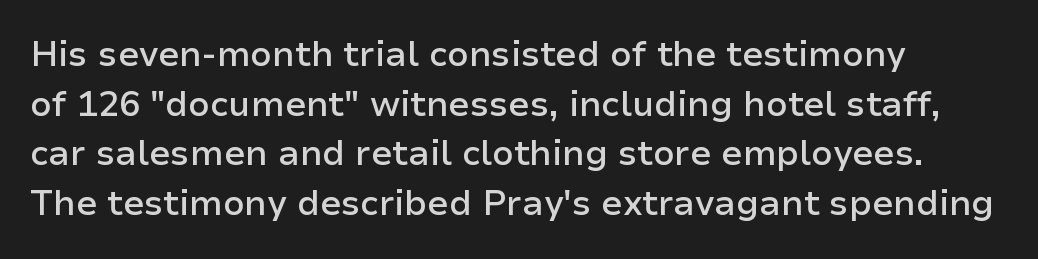
Q: Is the text bold? A: Semi-bold.
Q: Is the text italic (slanted)? A: No, it is upright.
Q: Is the typeface a serif or a sans-serif typeface? A: Sans-serif.
Q: Is the text underlined? A: No.
Q: How is the paragraph aligned? A: Left-aligned.
Q: Is the spacing between letters normal or unusually wide? A: Normal.
Q: Is the spacing between lines tight, normal or loose? A: Normal.
Q: Width (condensed, normal, or wide)? A: Normal.
Q: Stroke contrast? A: Low.
Q: x-height? A: Medium.
Q: Monospaced? A: No.
